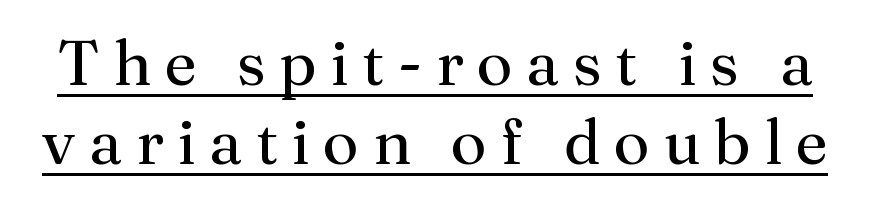
Q: Is the text bold? A: No.
Q: Is the text italic (slanted)? A: No, it is upright.
Q: Is the typeface a serif or a sans-serif typeface? A: Serif.
Q: Is the text underlined? A: Yes.
Q: Is the spacing between letters normal or unusually wide? A: Unusually wide.
Q: Is the spacing between lines tight, normal or loose? A: Normal.
Q: Width (condensed, normal, or wide)? A: Normal.
Q: Stroke contrast? A: Medium.
Q: x-height? A: Medium.
Q: Monospaced? A: No.
